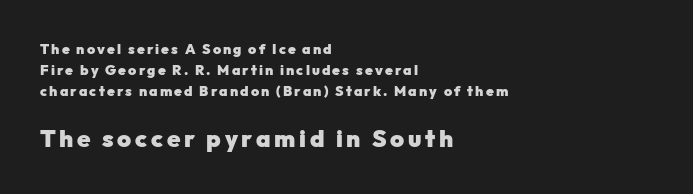
{"italic": "no", "bold": "yes", "underline": "no", "align": "left", "line_spacing": "normal", "line_spacing_ratio": 1.51, "larger_block": "second", "size_ratio": 1.71, "glyph_px": 24}
